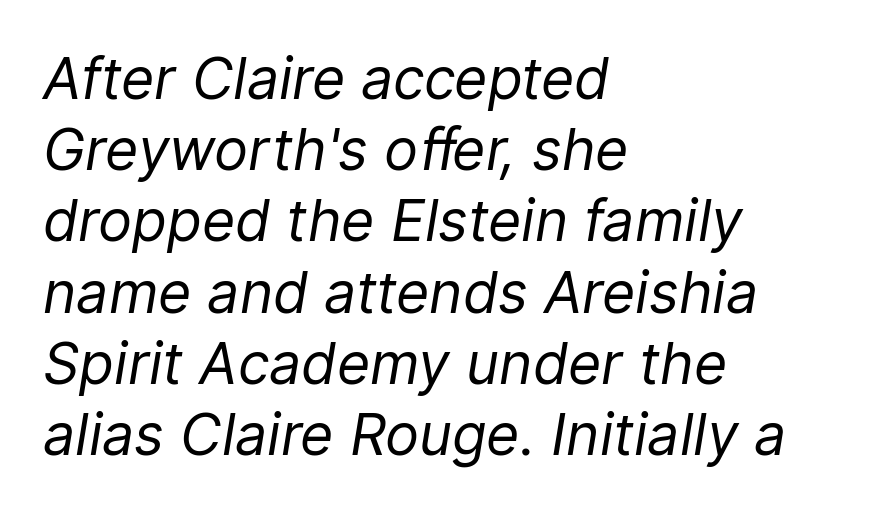
Looks like regular typesetting: each glyph gets only the width it needs. Slanted lettering throughout. Letters rest on an invisible, unmarked baseline. How are the letters spaced? Ordinarily, with no added tracking. The paragraph shown leans on its left margin. Successive baselines arrive at the customary interval.
